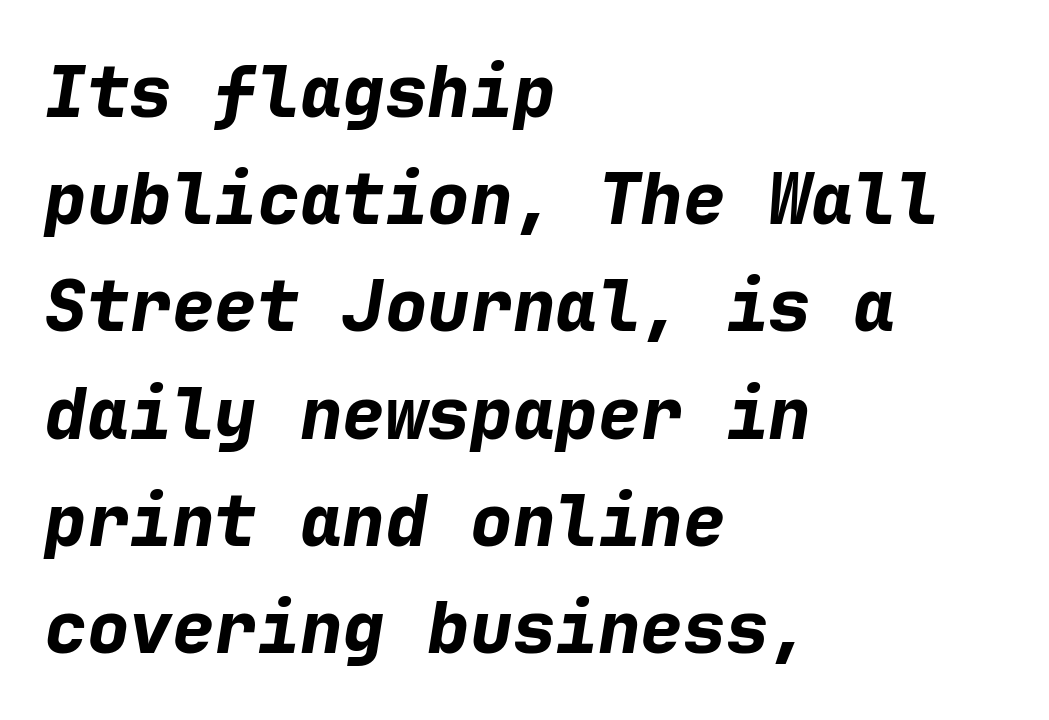
The image shows 71 px bold type, italic (leaning right), monospaced; set left-aligned, normal line spacing (1.51x), normal letter spacing, not underlined; low stroke contrast and a medium x-height.
